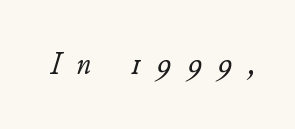
Posture: slanted. The line texture is sparse and dotted thanks to wide tracking. Each letter keeps its own natural width here, so spacing adapts to shape. The passage shown is not bold in any degree. Quick note: underline off.
